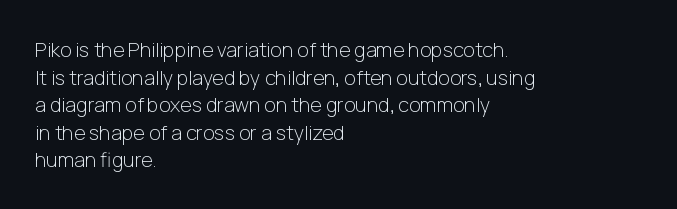
This rendering leaves character spacing at its baseline value. These lines stack with their left ends in a neat column. Reading down the column, the eye jumps a familiar distance to each next line. Stroke mass is kept to a normal reading level or below. Unlike italic type, these characters show no tilt at all. No word sits above an underline.
